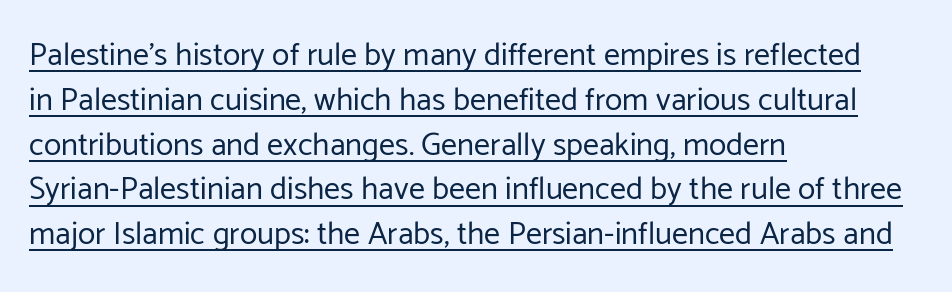
Q: Is the text bold? A: No.
Q: Is the text italic (slanted)? A: No, it is upright.
Q: Is the typeface a serif or a sans-serif typeface? A: Sans-serif.
Q: Is the text underlined? A: Yes.
Q: How is the paragraph aligned? A: Left-aligned.
Q: Is the spacing between letters normal or unusually wide? A: Normal.
Q: Is the spacing between lines tight, normal or loose? A: Normal.
Q: Width (condensed, normal, or wide)? A: Normal.
Q: Stroke contrast? A: Low.
Q: x-height? A: Medium.
Q: Monospaced? A: No.
